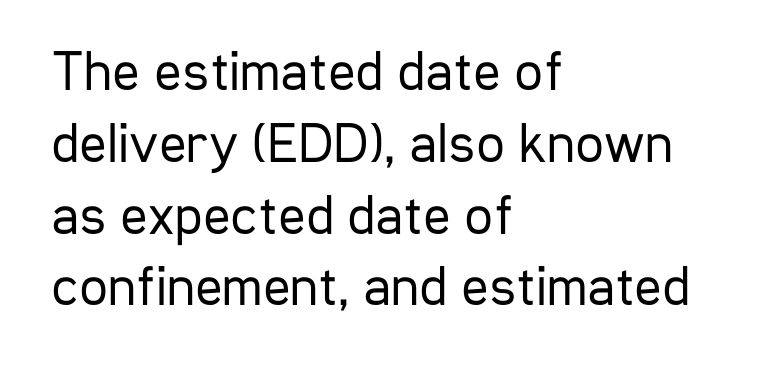
The image shows 57 px regular-weight, condensed sans-serif type, upright; set left-aligned, normal line spacing (1.26x), normal letter spacing, not underlined; low stroke contrast and a medium x-height.
